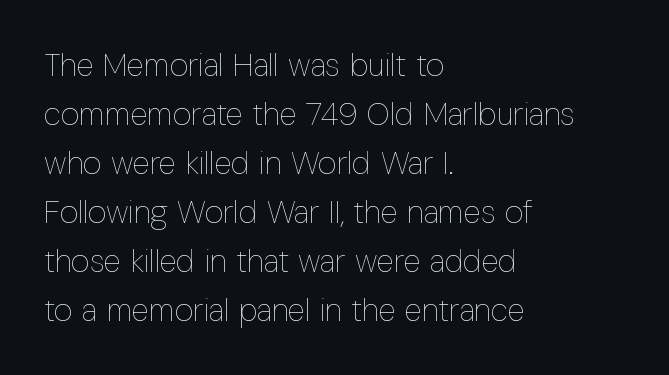
Summary of weight: not heavy and not bold. These lines are set flush left with a ragged right edge. The letters advance in unequal steps, a hallmark of proportional type. Has an underline been added? It has not. The letters stand upright; this is a roman face. Successive baselines arrive at the customary interval.
